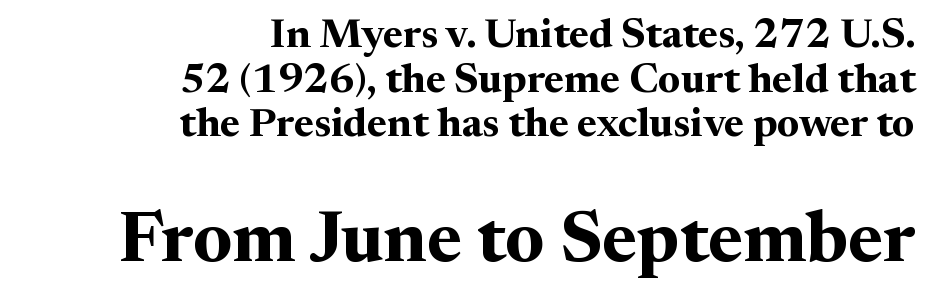
{"serif": "yes", "italic": "no", "bold": "yes", "weight": "bold", "width": "normal", "stroke_contrast": "medium", "x_height": "medium", "monospaced": "no", "underline": "no", "align": "right", "line_spacing": "tight", "line_spacing_ratio": 1.09, "letter_spacing": "normal", "letter_spacing_em": 0.0, "larger_block": "second", "size_ratio": 1.76, "glyph_px": 72}
